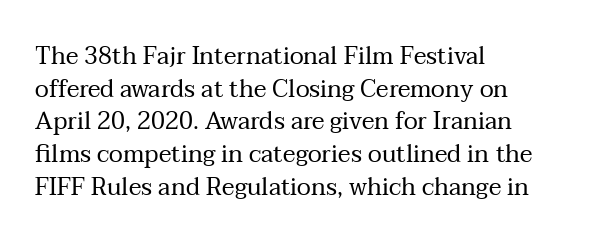
{"italic": "no", "bold": "no", "underline": "no", "align": "left", "line_spacing": "normal", "line_spacing_ratio": 1.36, "letter_spacing": "normal", "letter_spacing_em": 0.0, "glyph_px": 24}
